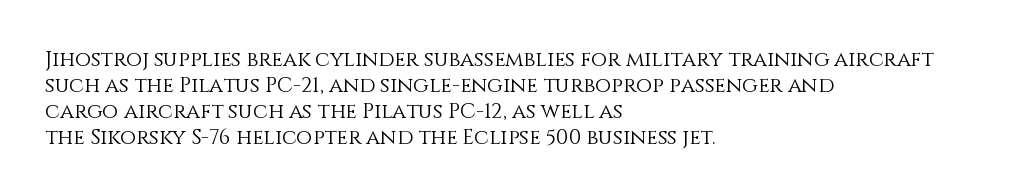
{"italic": "no", "bold": "no", "underline": "no", "align": "left", "line_spacing_ratio": 1.24, "letter_spacing": "normal", "letter_spacing_em": 0.0, "glyph_px": 21}
